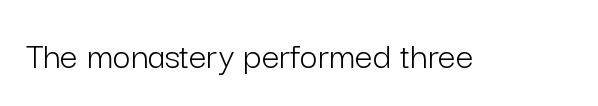
The letters advance in unequal steps, a hallmark of proportional type. Type style note: lacks serifs. Compared with typical body copy, the letter spacing here is the same. Heft: none added — not bold. Notice how the stems are strictly vertical — no italics here. Beneath every word, the page is bare.
